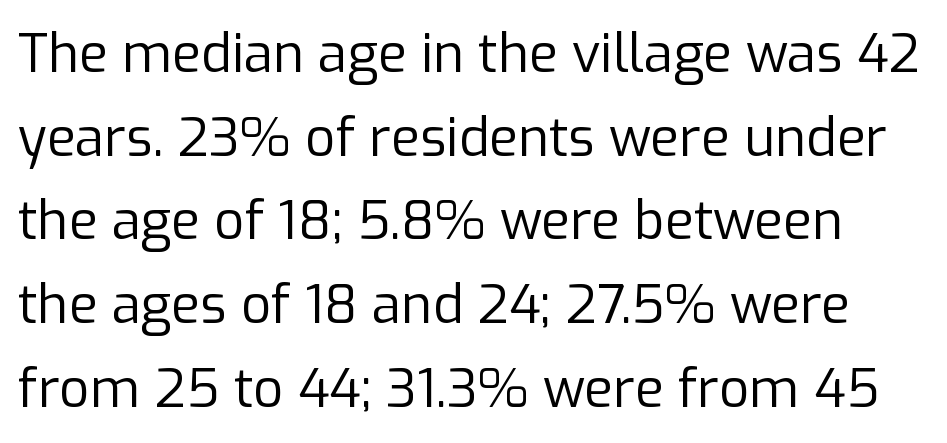
{"serif": "no", "italic": "no", "bold": "no", "weight": "regular", "width": "normal", "stroke_contrast": "low", "x_height": "medium", "monospaced": "no", "underline": "no", "line_spacing": "normal", "line_spacing_ratio": 1.58, "letter_spacing": "normal", "letter_spacing_em": 0.0, "glyph_px": 53}
